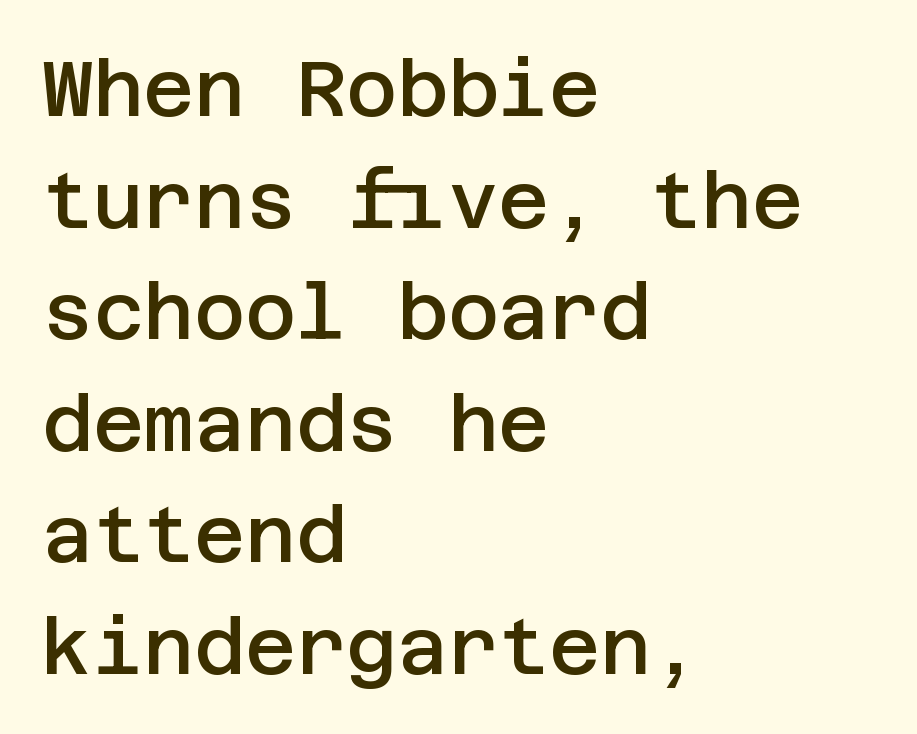
Q: Is the text bold? A: Semi-bold.
Q: Is the text italic (slanted)? A: No, it is upright.
Q: Is the typeface a serif or a sans-serif typeface? A: Sans-serif.
Q: Is the text underlined? A: No.
Q: How is the paragraph aligned? A: Left-aligned.
Q: Is the spacing between letters normal or unusually wide? A: Normal.
Q: Is the spacing between lines tight, normal or loose? A: Normal.
Q: Width (condensed, normal, or wide)? A: Normal.
Q: Stroke contrast? A: Low.
Q: x-height? A: Large.
